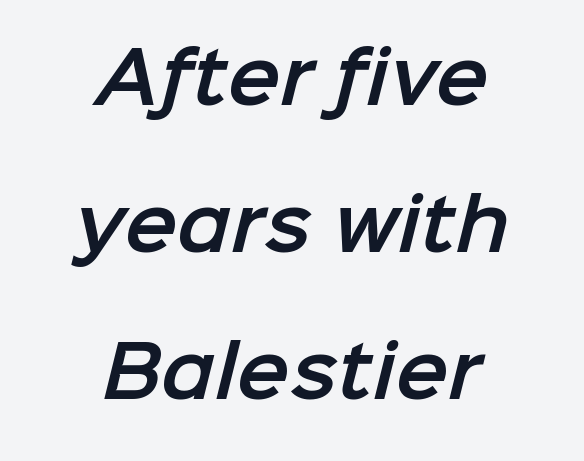
{"serif": "no", "width": "normal", "stroke_contrast": "low", "x_height": "medium", "monospaced": "no", "underline": "no", "align": "center", "line_spacing": "loose", "line_spacing_ratio": 2.1, "letter_spacing": "normal", "letter_spacing_em": 0.0, "glyph_px": 70}
